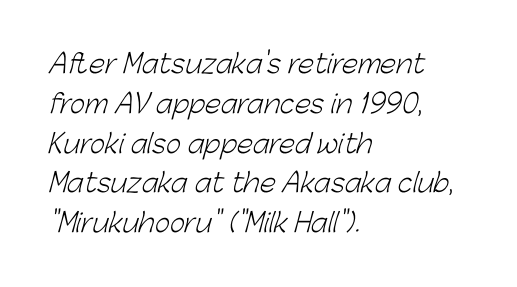
The image shows 26 px text type; set left-aligned, normal line spacing (1.53x), normal letter spacing, not underlined.
